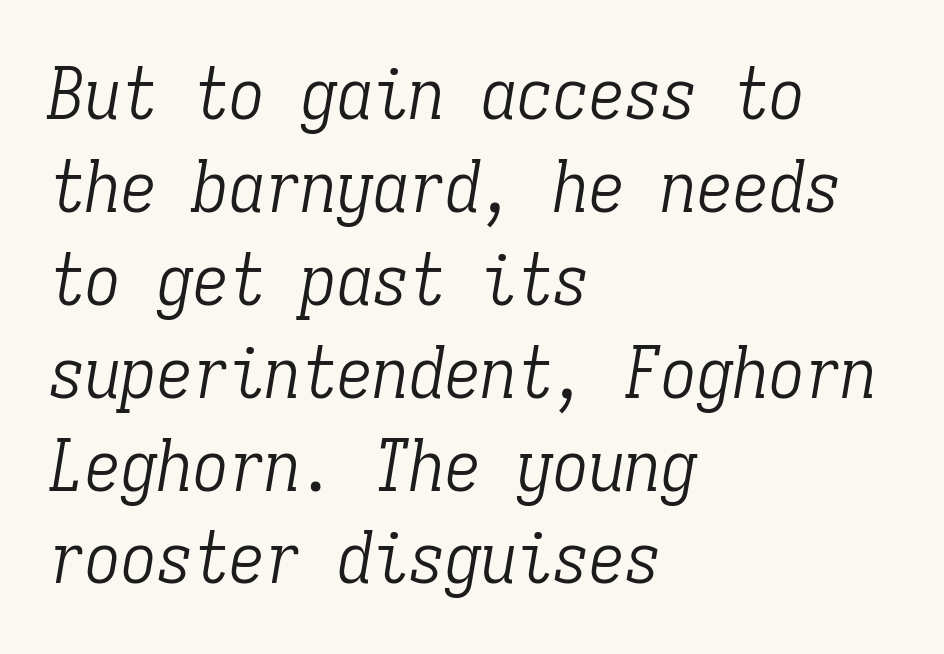
Notice how descenders clear the ascenders below comfortably — that's standard leading. The face used here has a pronounced slope to its letters. Honestly, the letter spacing is just normal — you wouldn't notice it. I'd call this a serif setting — the letters wear small feet.
